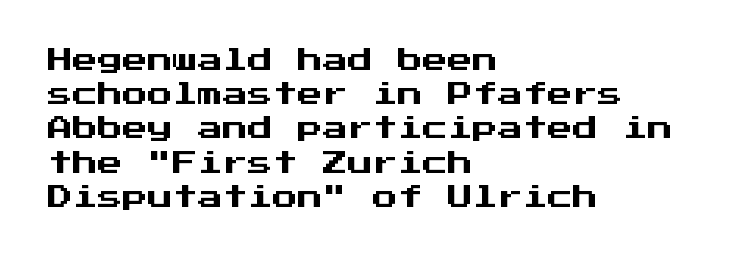
Q: Is the text italic (slanted)? A: No, it is upright.
Q: Is the text underlined? A: No.
Q: How is the paragraph aligned? A: Left-aligned.
Q: Is the spacing between letters normal or unusually wide? A: Normal.
Q: Is the spacing between lines tight, normal or loose? A: Normal.
